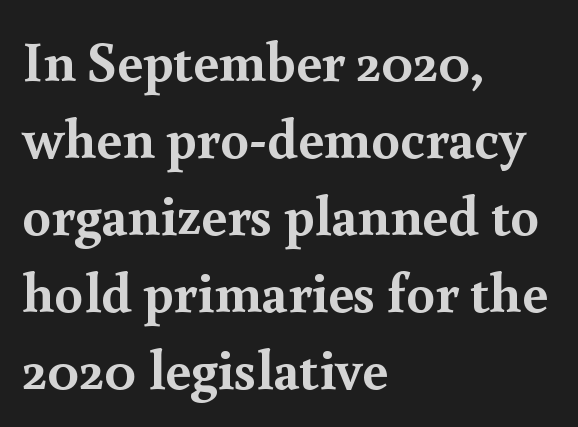
The letters are bold, with thick, heavy strokes. In CSS terms this would be text-align: left. The type sits square on the baseline with zero lean. A typesetter would call this proportional, since set widths differ per character. I'd call this a serif setting — the letters wear small feet. No word sits above an underline.
